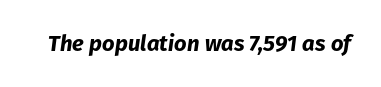
The image shows 22 px bold type, italic (leaning right); set normal letter spacing, not underlined.
